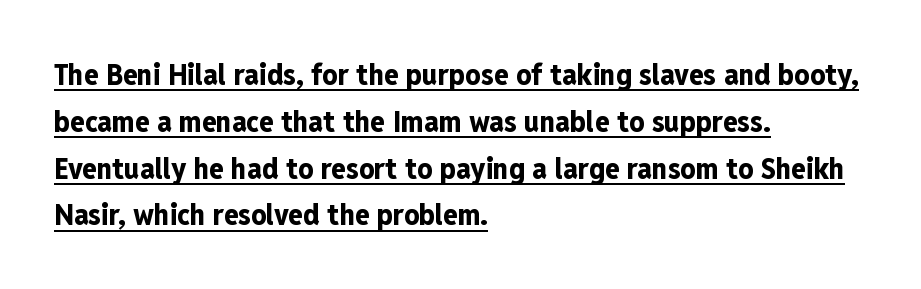
The image shows 30 px bold, condensed sans-serif type, upright; set left-aligned, normal line spacing (1.56x), normal letter spacing, underlined; low stroke contrast and a medium x-height.
